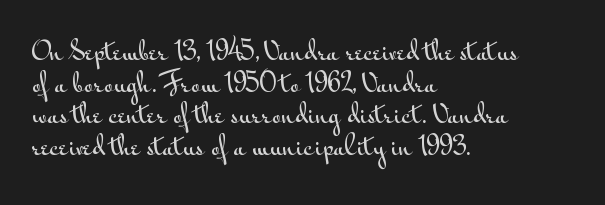
{"underline": "no", "align": "left", "line_spacing_ratio": 1.22, "letter_spacing": "normal", "letter_spacing_em": 0.0, "glyph_px": 26}
